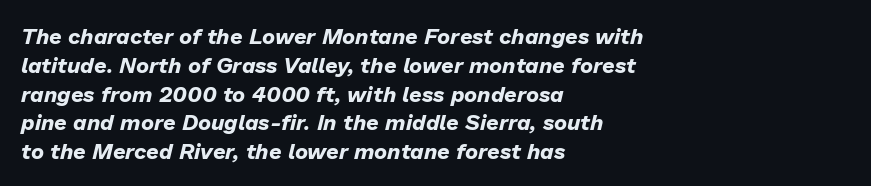
{"italic": "yes", "lean": "right", "slant_degrees": 13, "bold": "yes", "underline": "no", "align": "left", "line_spacing": "normal", "line_spacing_ratio": 1.31, "letter_spacing": "normal", "letter_spacing_em": 0.0, "glyph_px": 22}
